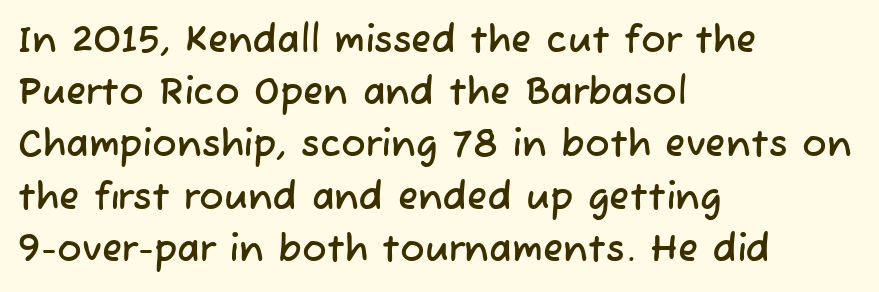
{"serif": "no", "width": "normal", "stroke_contrast": "low", "x_height": "medium", "monospaced": "no", "underline": "no", "align": "left", "line_spacing": "normal", "line_spacing_ratio": 1.41, "letter_spacing": "normal", "letter_spacing_em": 0.0, "glyph_px": 37}
